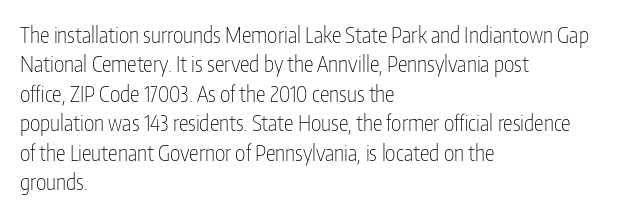
{"italic": "no", "bold": "no", "underline": "no", "align": "left", "line_spacing": "normal", "line_spacing_ratio": 1.34, "letter_spacing": "normal", "letter_spacing_em": 0.0, "glyph_px": 22}
